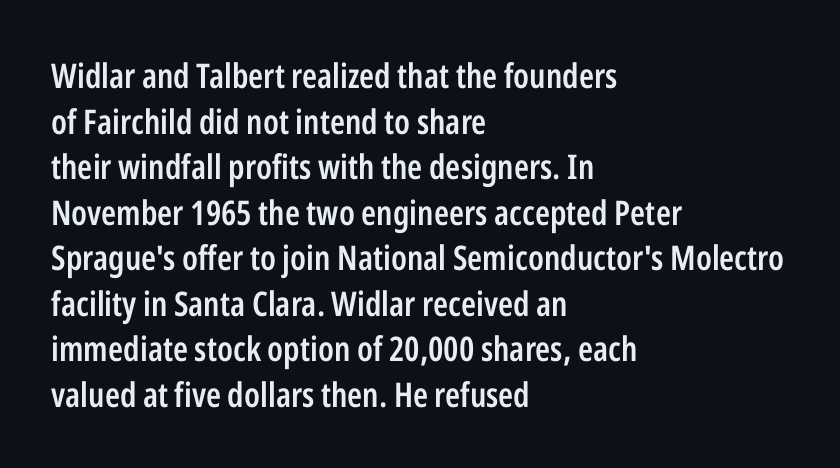
Q: Is the text bold? A: Semi-bold.
Q: Is the text italic (slanted)? A: No, it is upright.
Q: Is the typeface a serif or a sans-serif typeface? A: Sans-serif.
Q: Is the text underlined? A: No.
Q: How is the paragraph aligned? A: Left-aligned.
Q: Is the spacing between letters normal or unusually wide? A: Normal.
Q: Is the spacing between lines tight, normal or loose? A: Normal.
Q: Width (condensed, normal, or wide)? A: Condensed.
Q: Stroke contrast? A: Low.
Q: x-height? A: Medium.
Q: Monospaced? A: No.
